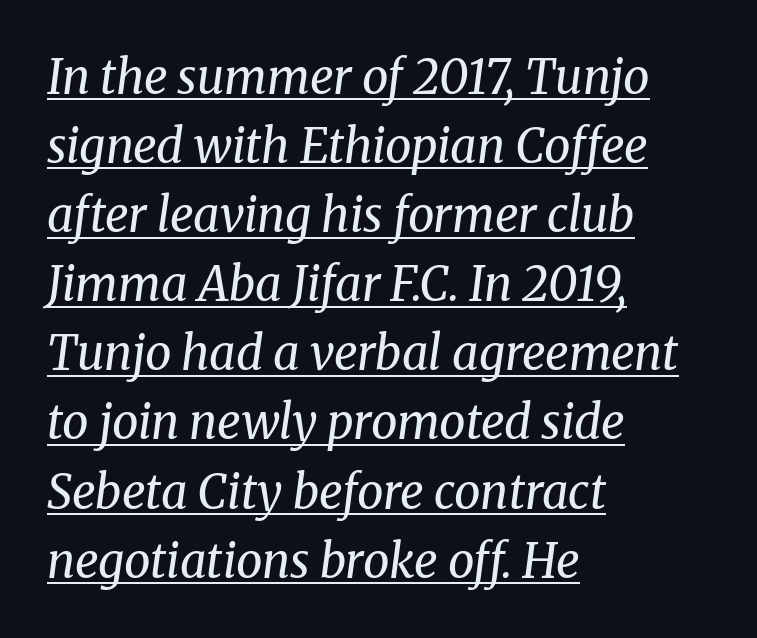
You can tell it's italic because the verticals aren't actually vertical. Normally led — the rows are evenly, conventionally spaced. Heft: none added — not bold. Observe the ordinary spacing: letters are neighbours, not strangers.
